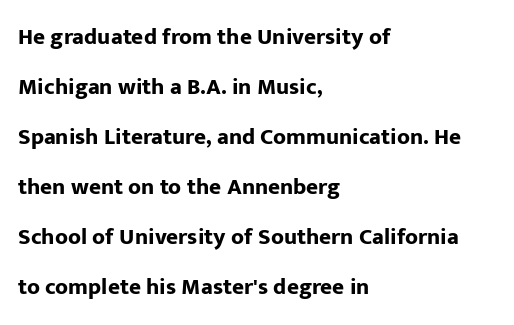
Q: Is the text bold? A: Yes.
Q: Is the text italic (slanted)? A: No, it is upright.
Q: Is the text underlined? A: No.
Q: How is the paragraph aligned? A: Left-aligned.
Q: Is the spacing between letters normal or unusually wide? A: Normal.
Q: Is the spacing between lines tight, normal or loose? A: Loose.
